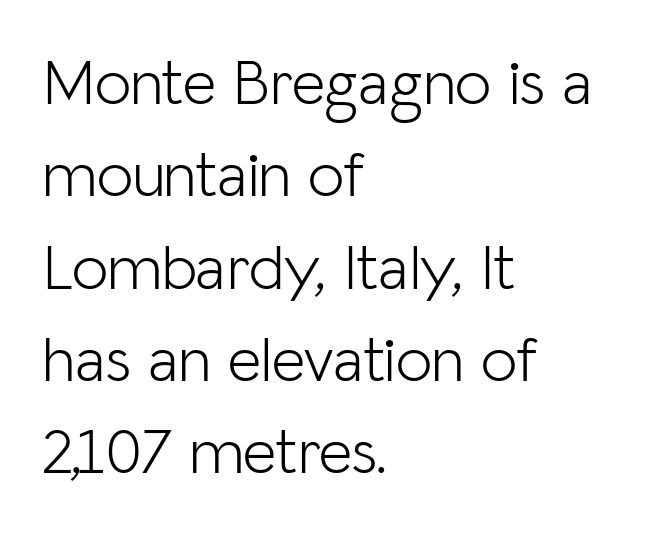
{"serif": "no", "italic": "no", "bold": "no", "weight": "light", "width": "normal", "stroke_contrast": "low", "x_height": "medium", "monospaced": "no", "underline": "no", "align": "left", "line_spacing": "normal", "line_spacing_ratio": 1.42, "letter_spacing": "normal", "letter_spacing_em": 0.0, "glyph_px": 65}
